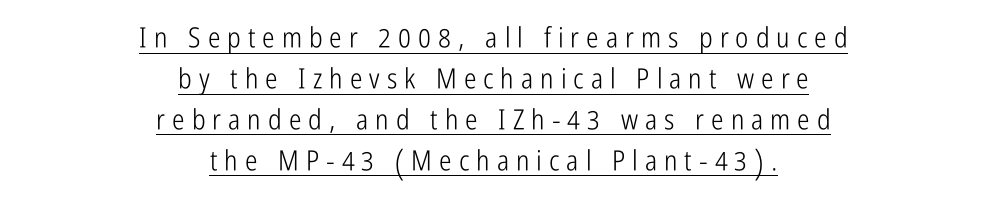
{"serif": "no", "italic": "no", "bold": "no", "weight": "light", "width": "condensed", "stroke_contrast": "low", "x_height": "medium", "monospaced": "no", "underline": "yes", "align": "center", "line_spacing": "normal", "line_spacing_ratio": 1.46, "letter_spacing": "wide", "letter_spacing_em": 0.25, "glyph_px": 28}
